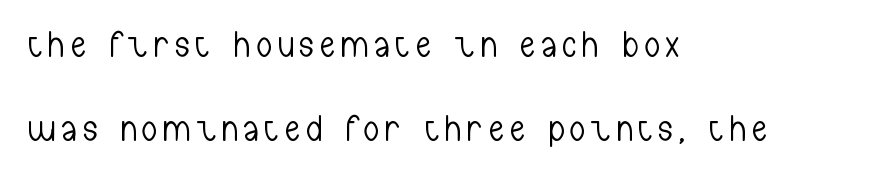
The image shows 37 px light, condensed sans-serif type, upright; set left-aligned, loose line spacing (2.27x), not underlined; low stroke contrast and a medium x-height.
